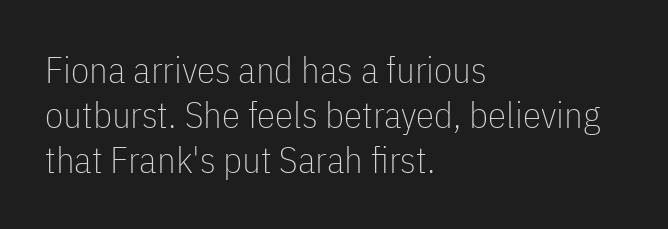
The rendering uses natural spacing where letterforms have individual widths. These lines are composed in type without serifs. Where is the straight margin? On the left. The axis of the letterforms is exactly vertical. Descender tails drop into unmarked territory.
